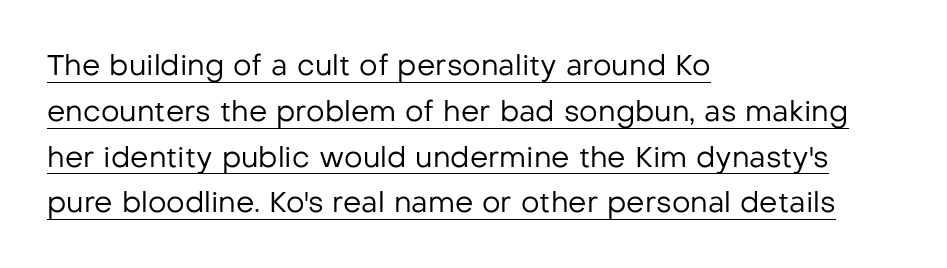
The image shows 29 px regular-weight sans-serif type, upright; set left-aligned, normal line spacing (1.58x), normal letter spacing, underlined; low stroke contrast and a medium x-height.
